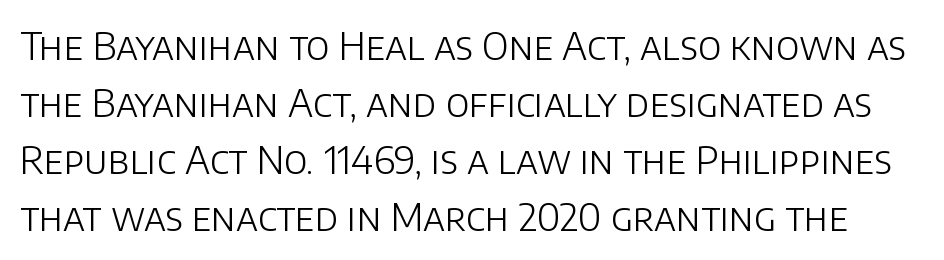
No feet cap the strokes, marking this as sans-serif type. How would I describe the line gaps? Plain and ordinary. There is no visible air inserted between adjacent glyphs. Do the characters align in a grid? No, the font is proportional. Unmarked baselines from the first word to the last.
